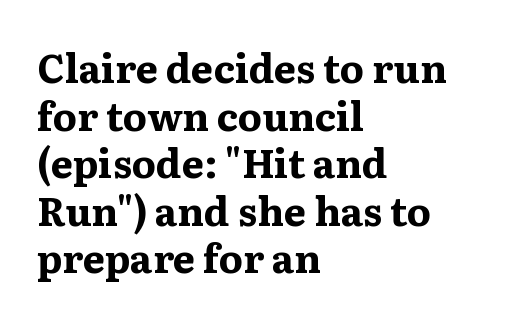
Q: Is the text bold? A: Yes.
Q: Is the text italic (slanted)? A: No, it is upright.
Q: Is the typeface a serif or a sans-serif typeface? A: Serif.
Q: Is the text underlined? A: No.
Q: How is the paragraph aligned? A: Left-aligned.
Q: Is the spacing between letters normal or unusually wide? A: Normal.
Q: Width (condensed, normal, or wide)? A: Wide.
Q: Stroke contrast? A: Medium.
Q: x-height? A: Medium.
Q: Monospaced? A: No.
